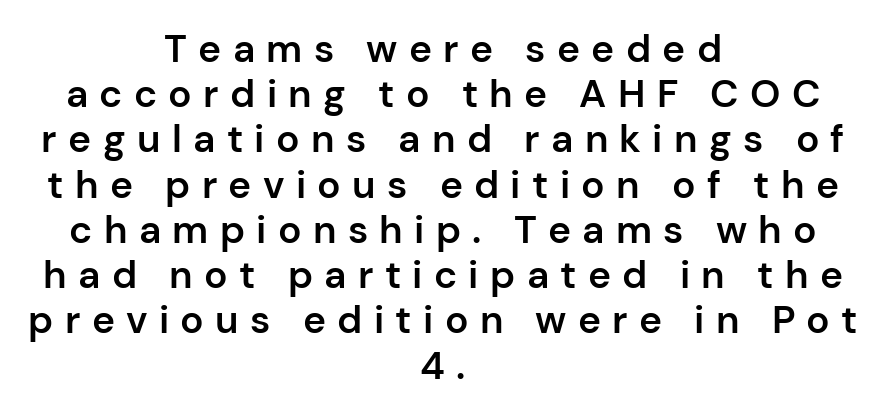
Q: Is the text bold? A: Semi-bold.
Q: Is the text italic (slanted)? A: No, it is upright.
Q: Is the typeface a serif or a sans-serif typeface? A: Sans-serif.
Q: Is the text underlined? A: No.
Q: How is the paragraph aligned? A: Centered.
Q: Is the spacing between letters normal or unusually wide? A: Unusually wide.
Q: Width (condensed, normal, or wide)? A: Normal.
Q: Stroke contrast? A: Low.
Q: x-height? A: Medium.
Q: Monospaced? A: No.
